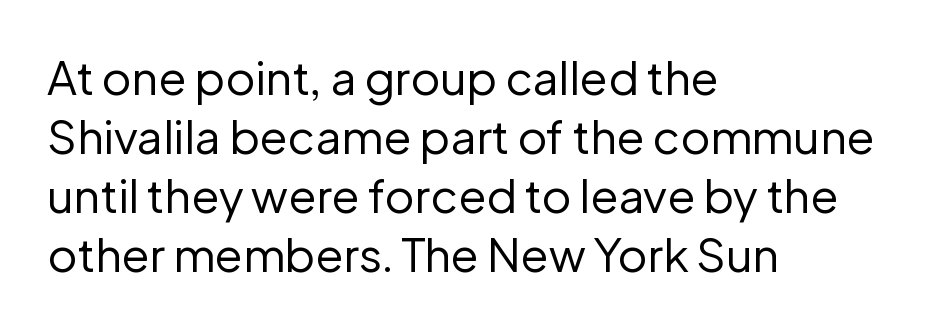
Designer's note — italics off, roman on. The leading is moderate, giving the passage an even texture. These lines are rendered in a variable-pitch font. Heft: none added — not bold. The passage shown is typeset with a sans-serif family. The foot of each line stays bare and open.
